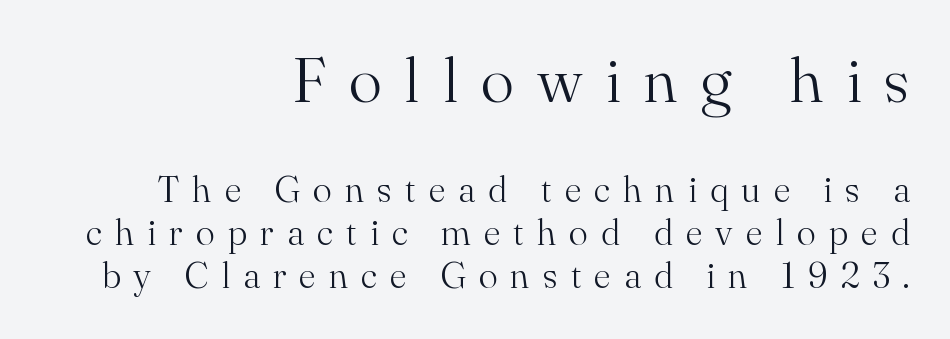
Heaviness? Minimal to ordinary, like unemphasized prose. Only glyphs here, with clear space below each row. The letters advance in unequal steps, a hallmark of proportional type. Alignment: flush right.
